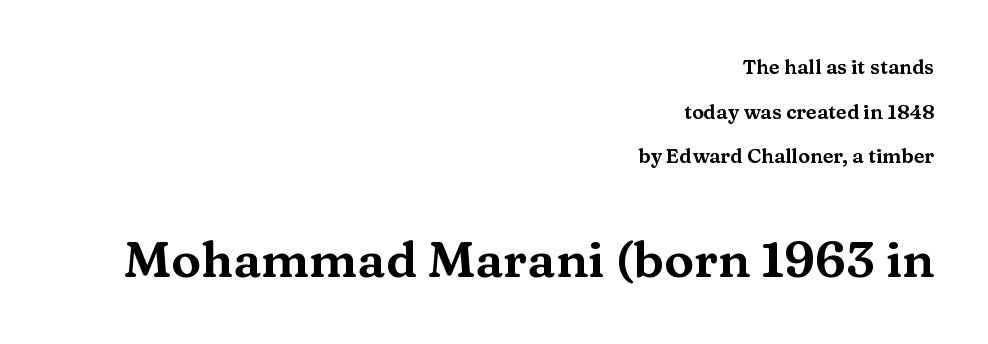
The image shows 50 px wide serif type, upright; set right-aligned, loose line spacing (2.23x), normal letter spacing, not underlined; the second (bottom) block is 2.5x larger; medium stroke contrast and a medium x-height.
